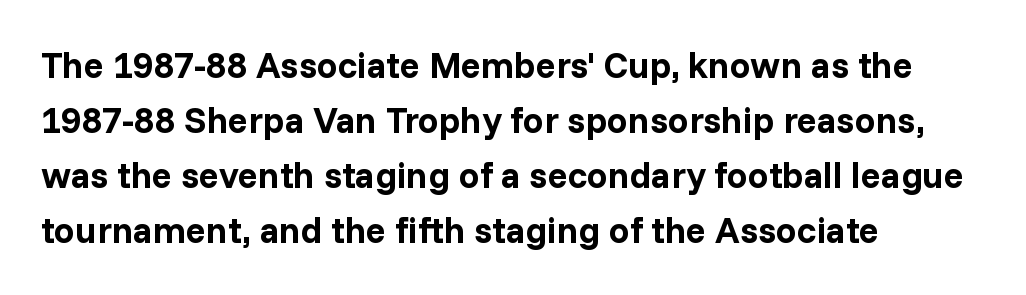
Q: Is the text bold? A: Yes.
Q: Is the text italic (slanted)? A: No, it is upright.
Q: Is the typeface a serif or a sans-serif typeface? A: Sans-serif.
Q: Is the text underlined? A: No.
Q: How is the paragraph aligned? A: Left-aligned.
Q: Is the spacing between letters normal or unusually wide? A: Normal.
Q: Is the spacing between lines tight, normal or loose? A: Normal.
Q: Width (condensed, normal, or wide)? A: Normal.
Q: Stroke contrast? A: Low.
Q: x-height? A: Medium.
Q: Monospaced? A: No.
